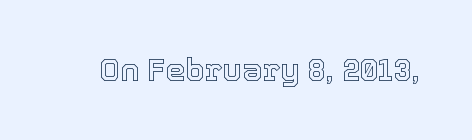
Check the space under the baseline: it is left empty. The type is set solid horizontally, with unmodified tracking. Is this a fixed-width face? No — the glyphs have proportional, varying widths. The letters stand upright; this is a roman face.
